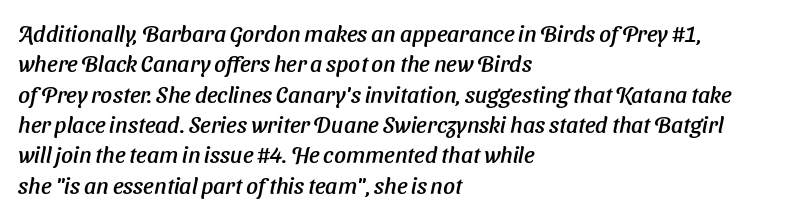
The image shows 23 px text type; set left-aligned, normal line spacing (1.32x), normal letter spacing, not underlined.
